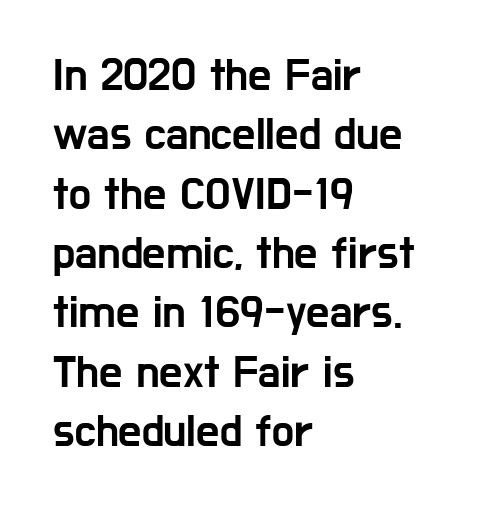
Vertically, the passage feels balanced, rows spaced as you'd expect. The type is set solid horizontally, with unmodified tracking. Left-aligned paragraph, ragged on the right. This sample has the flowing, uneven cadence of proportional lettering. Decoration check: the copy has no underline. These lines were composed using upright roman letters.
